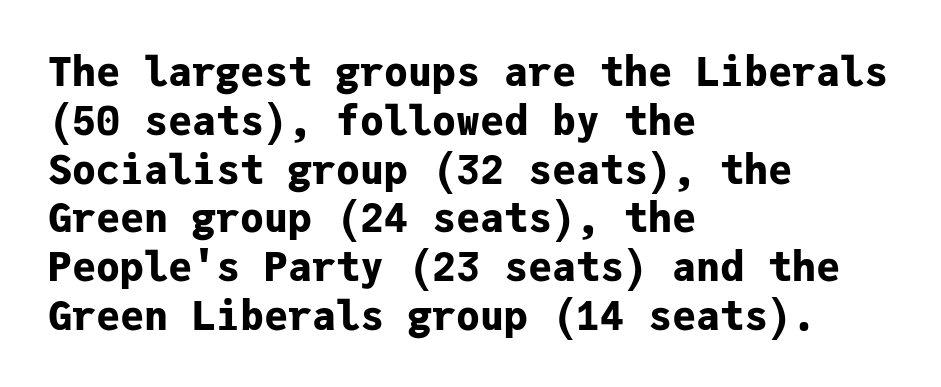
The image shows 40 px bold sans-serif type, upright, monospaced; set left-aligned, line spacing 1.22x, normal letter spacing, not underlined; low stroke contrast and a medium x-height.
